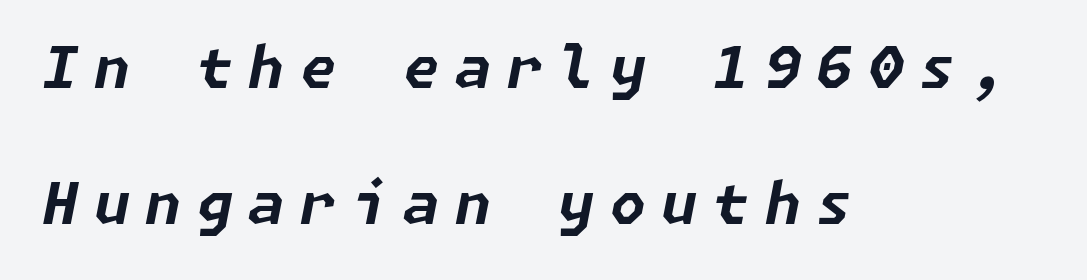
{"italic": "yes", "lean": "right", "slant_degrees": 11, "bold": "yes", "weight": "bold", "width": "normal", "stroke_contrast": "low", "x_height": "medium", "underline": "no", "align": "left", "line_spacing": "loose", "line_spacing_ratio": 2.35, "letter_spacing": "wide", "letter_spacing_em": 0.27, "glyph_px": 58}
